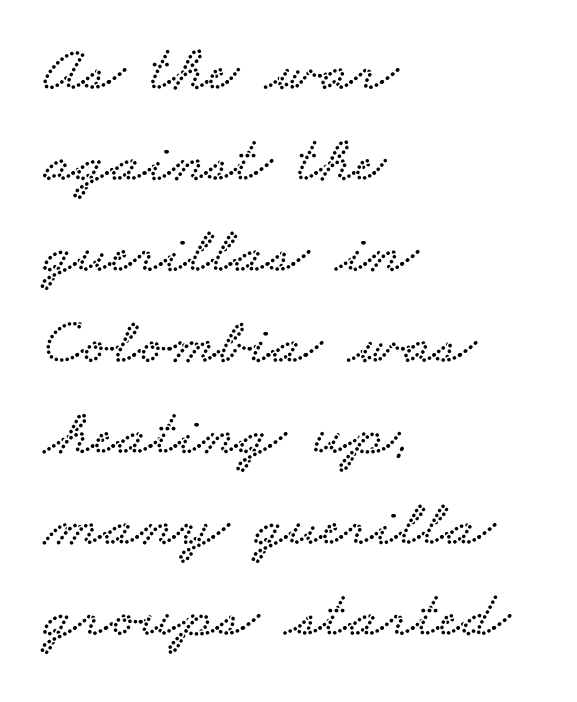
The image shows 66 px wide serif type; set left-aligned, normal line spacing (1.38x), normal letter spacing, not underlined; low stroke contrast and a small x-height.
